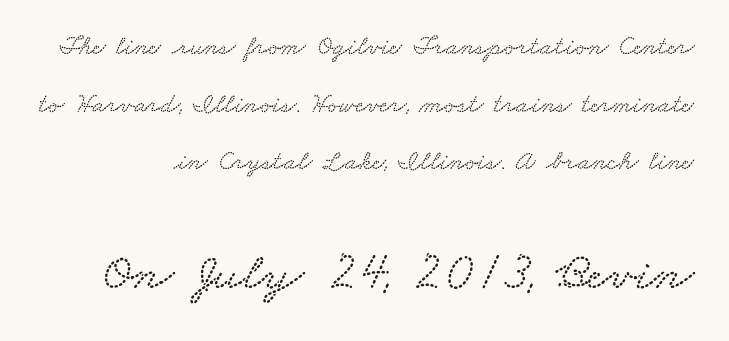
The image shows 54 px wide type; set loose line spacing (2.13x), normal letter spacing, not underlined; the second (bottom) block is 2.0x larger; low stroke contrast and a small x-height.
